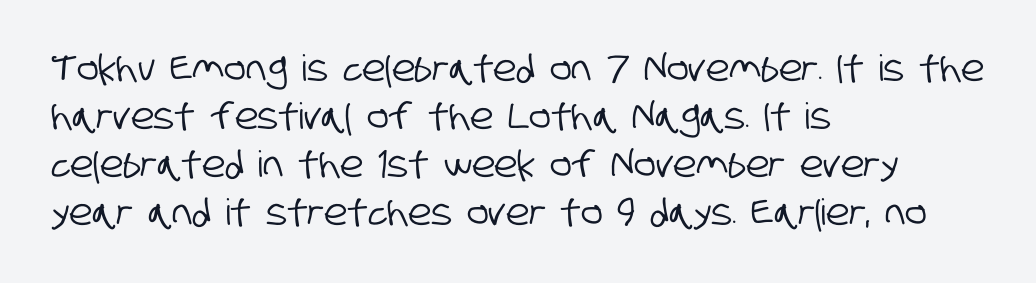
The words here are not underlined. This sample is left-justified, so line endings fall wherever the words run out. What kind of face is this? One without serifs — a sans. The letters advance in unequal steps, a hallmark of proportional type. Honestly, the row spacing looks completely unremarkable.
